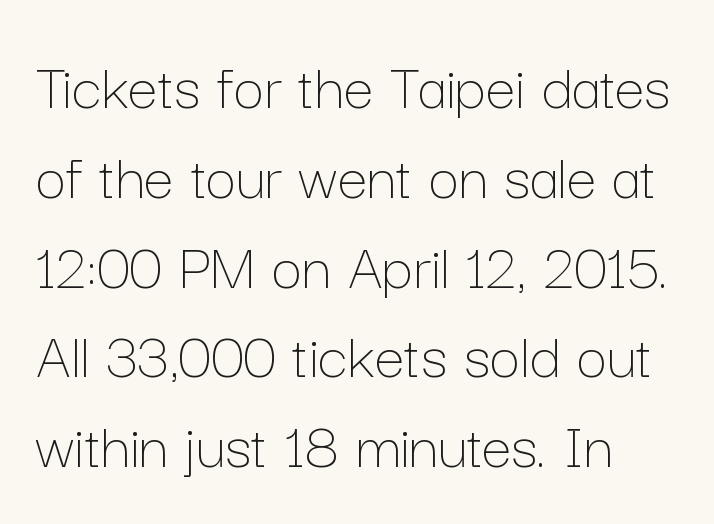
Which margin do the lines hug? The left one — the right edge is uneven. The weight tops out at a normal text grade. The tracking reads as untouched default to a designer's eye. Note the varied advance widths — an 'i' is clearly narrower than an 'm'. If you drew a line through each stem, it would be perfectly vertical.
